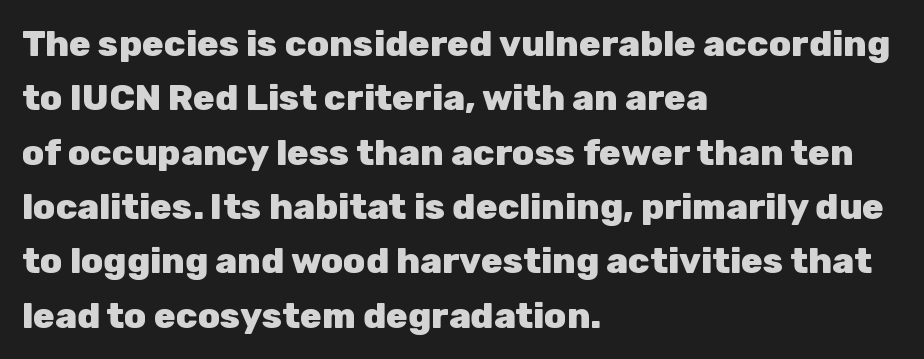
Q: Is the text bold? A: Yes.
Q: Is the text italic (slanted)? A: No, it is upright.
Q: Is the typeface a serif or a sans-serif typeface? A: Sans-serif.
Q: Is the text underlined? A: No.
Q: How is the paragraph aligned? A: Left-aligned.
Q: Is the spacing between letters normal or unusually wide? A: Normal.
Q: Is the spacing between lines tight, normal or loose? A: Normal.
Q: Width (condensed, normal, or wide)? A: Normal.
Q: Stroke contrast? A: Low.
Q: x-height? A: Medium.
Q: Monospaced? A: No.
